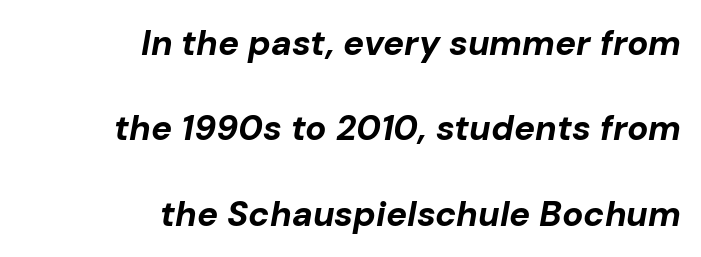
The image shows 35 px bold type, italic (leaning right); set right-aligned, loose line spacing (2.44x), normal letter spacing, not underlined; low stroke contrast and a medium x-height.
